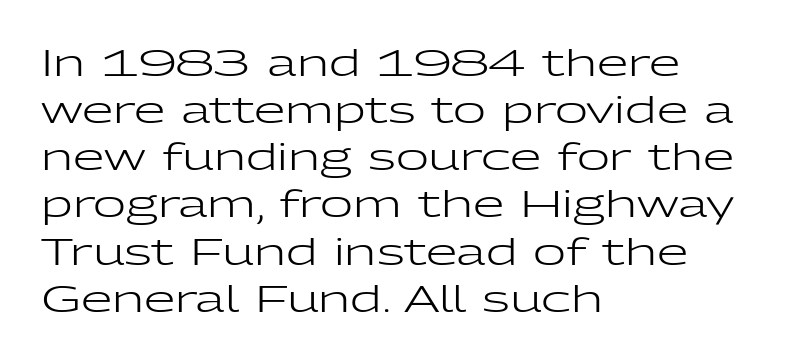
Q: Is the text bold? A: No.
Q: Is the text italic (slanted)? A: No, it is upright.
Q: Is the typeface a serif or a sans-serif typeface? A: Sans-serif.
Q: Is the text underlined? A: No.
Q: How is the paragraph aligned? A: Left-aligned.
Q: Is the spacing between letters normal or unusually wide? A: Normal.
Q: Is the spacing between lines tight, normal or loose? A: Normal.
Q: Width (condensed, normal, or wide)? A: Wide.
Q: Stroke contrast? A: Low.
Q: x-height? A: Medium.
Q: Monospaced? A: No.
